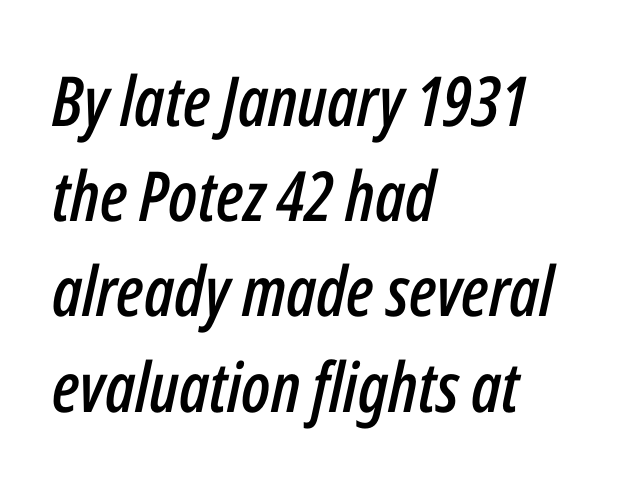
The image shows 69 px condensed type, italic (leaning right); set left-aligned, normal line spacing (1.38x), normal letter spacing, not underlined; low stroke contrast and a medium x-height.
